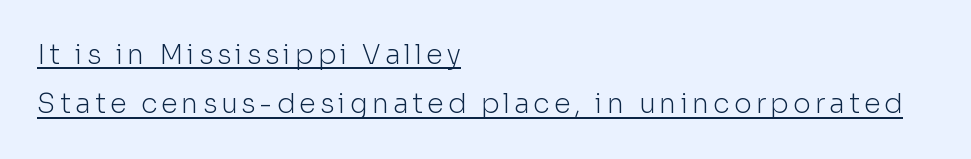
The image shows 27 px text type, upright; set left-aligned, line spacing 1.83x, underlined.
